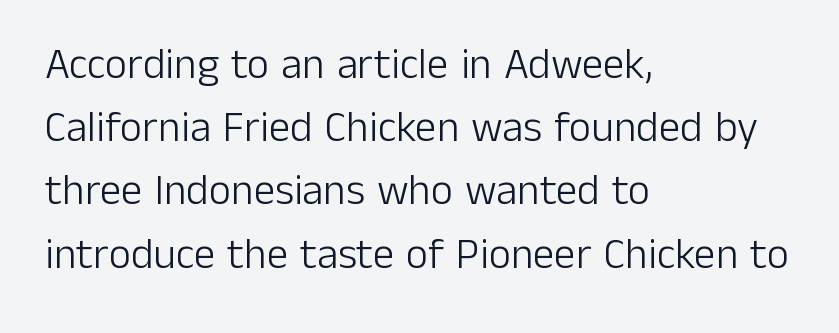
The image shows 43 px light sans-serif type, upright; set left-aligned, normal line spacing (1.47x), normal letter spacing, not underlined; low stroke contrast and a medium x-height.
